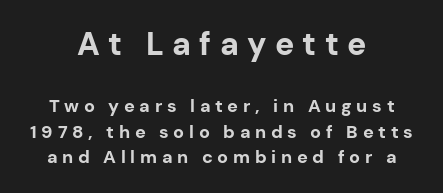
{"serif": "no", "italic": "no", "bold": "yes", "weight": "bold", "width": "normal", "stroke_contrast": "low", "x_height": "medium", "monospaced": "no", "underline": "no", "align": "center", "line_spacing": "normal", "line_spacing_ratio": 1.42, "letter_spacing": "wide", "letter_spacing_em": 0.26, "larger_block": "first", "size_ratio": 1.78, "glyph_px": 32}
